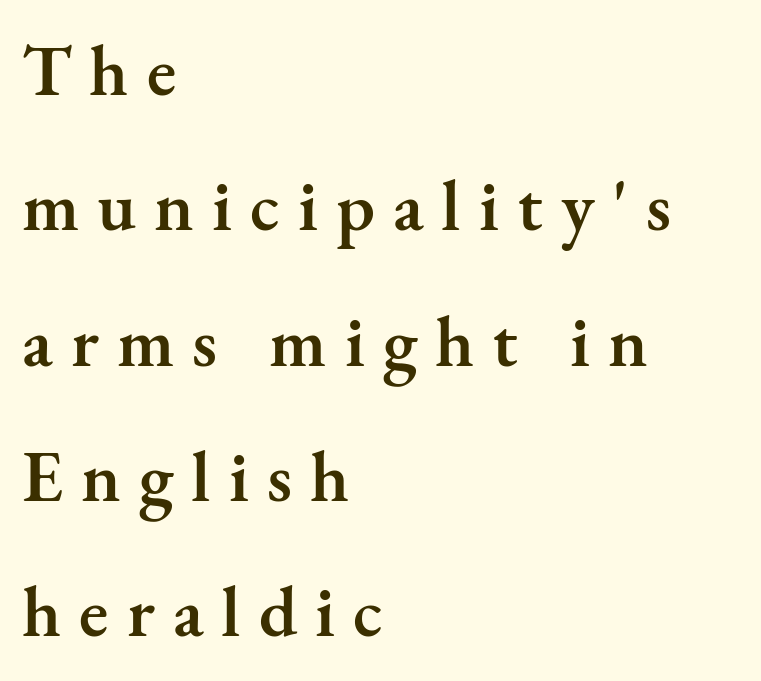
The image shows 72 px semibold serif type, upright; set left-aligned, line spacing 1.88x, unusually wide letter spacing (+0.25 em), not underlined; medium stroke contrast and a small x-height.
